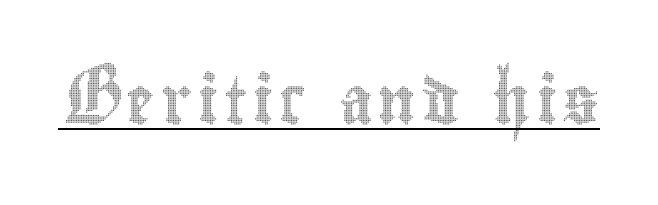
{"italic": "no", "width": "condensed", "x_height": "small", "monospaced": "no", "underline": "yes", "glyph_px": 47}
